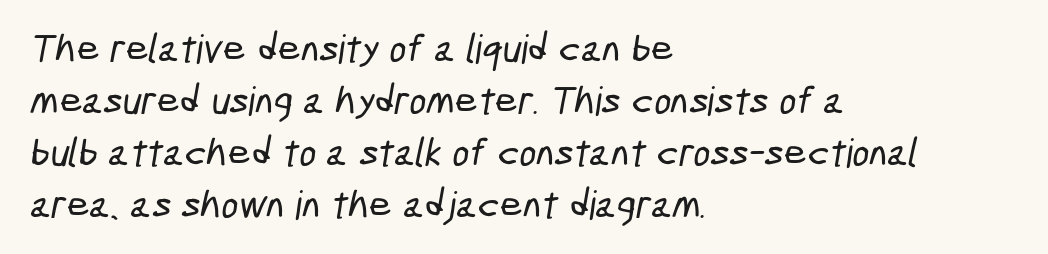
Check the space under the baseline: it is left empty. The paragraph shown leans on its left margin. The characters display no serif detailing; their extremities are plain. Evenly set lines give the paragraph a standard silhouette. No extra tracking has been applied to these lines. A typesetter would call this proportional, since set widths differ per character.
